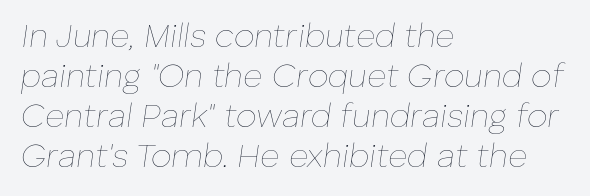
Q: Is the text bold? A: No.
Q: Is the text italic (slanted)? A: Yes, it leans right by about 8 degrees.
Q: Is the text underlined? A: No.
Q: How is the paragraph aligned? A: Left-aligned.
Q: Is the spacing between letters normal or unusually wide? A: Normal.
Q: Width (condensed, normal, or wide)? A: Normal.
Q: Stroke contrast? A: Low.
Q: x-height? A: Medium.
Q: Monospaced? A: No.
